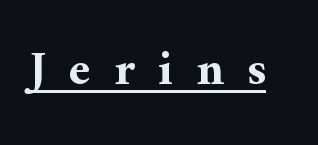
Q: Is the text bold? A: Yes.
Q: Is the text italic (slanted)? A: No, it is upright.
Q: Is the typeface a serif or a sans-serif typeface? A: Serif.
Q: Is the text underlined? A: Yes.
Q: Is the spacing between letters normal or unusually wide? A: Unusually wide.
Q: Width (condensed, normal, or wide)? A: Normal.
Q: Stroke contrast? A: Medium.
Q: x-height? A: Medium.
Q: Monospaced? A: No.
